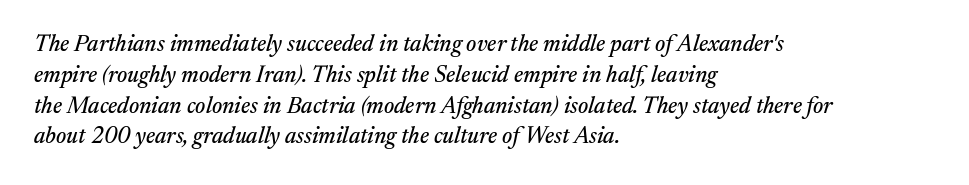
The image shows 23 px text type, italic (leaning right); set left-aligned, normal line spacing (1.34x), normal letter spacing, not underlined.
